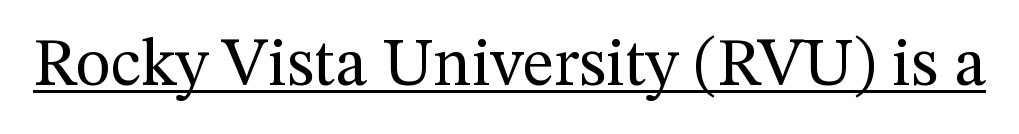
{"serif": "yes", "italic": "no", "bold": "no", "weight": "regular", "width": "normal", "stroke_contrast": "medium", "x_height": "medium", "monospaced": "no", "underline": "yes", "letter_spacing": "normal", "letter_spacing_em": 0.0, "glyph_px": 67}
